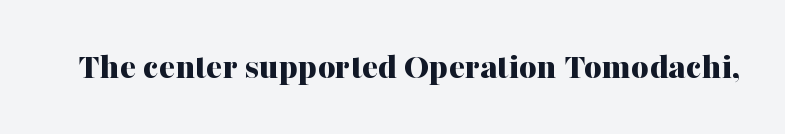
{"serif": "yes", "italic": "no", "bold": "yes", "weight": "bold", "width": "normal", "stroke_contrast": "medium", "x_height": "medium", "monospaced": "no", "underline": "no", "letter_spacing": "normal", "letter_spacing_em": 0.0, "glyph_px": 38}
